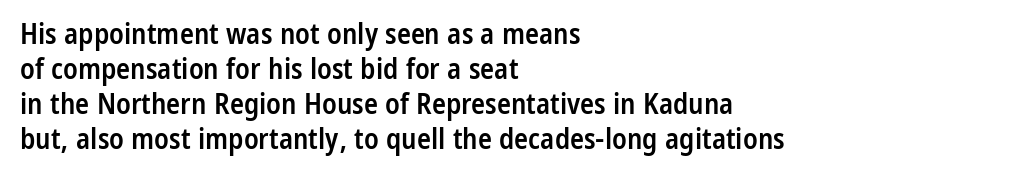
The image shows 29 px semibold, condensed sans-serif type, upright; set left-aligned, line spacing 1.21x, normal letter spacing, not underlined; low stroke contrast and a medium x-height.
